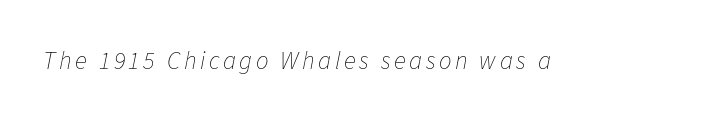
The image shows 25 px text type, italic (leaning right); set not underlined.
